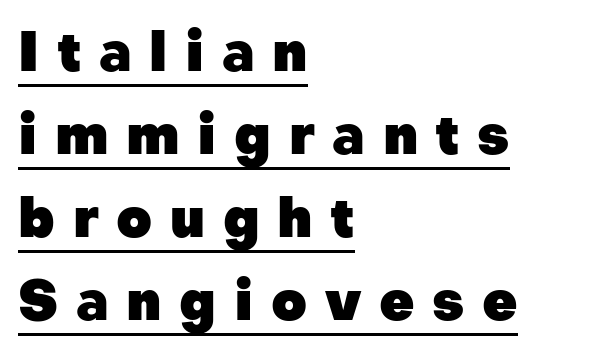
Posture: vertical. Character widths vary here, with narrow letters taking less room than wide ones. Between one letter and the next there's a generous, obvious gap. Somebody hit Ctrl+U on this one — the words are underlined.
